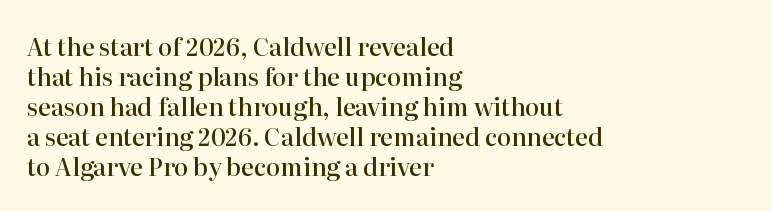
Q: Is the text bold? A: Semi-bold.
Q: Is the text italic (slanted)? A: No, it is upright.
Q: Is the text underlined? A: No.
Q: How is the paragraph aligned? A: Left-aligned.
Q: Is the spacing between letters normal or unusually wide? A: Normal.
Q: Is the spacing between lines tight, normal or loose? A: Normal.
